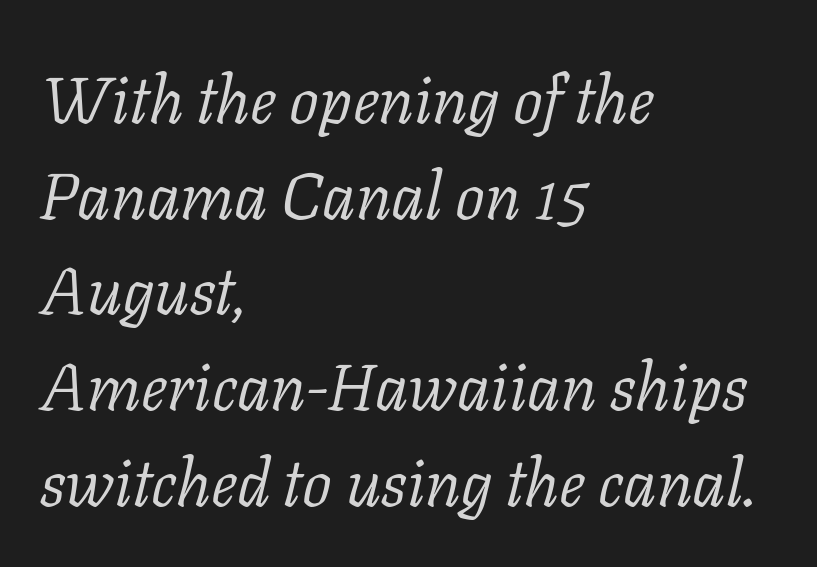
Q: Is the text bold? A: No.
Q: Is the text italic (slanted)? A: Yes, it leans right by about 11 degrees.
Q: Is the typeface a serif or a sans-serif typeface? A: Serif.
Q: Is the text underlined? A: No.
Q: How is the paragraph aligned? A: Left-aligned.
Q: Is the spacing between letters normal or unusually wide? A: Normal.
Q: Is the spacing between lines tight, normal or loose? A: Normal.
Q: Width (condensed, normal, or wide)? A: Normal.
Q: Stroke contrast? A: Low.
Q: x-height? A: Medium.
Q: Monospaced? A: No.
